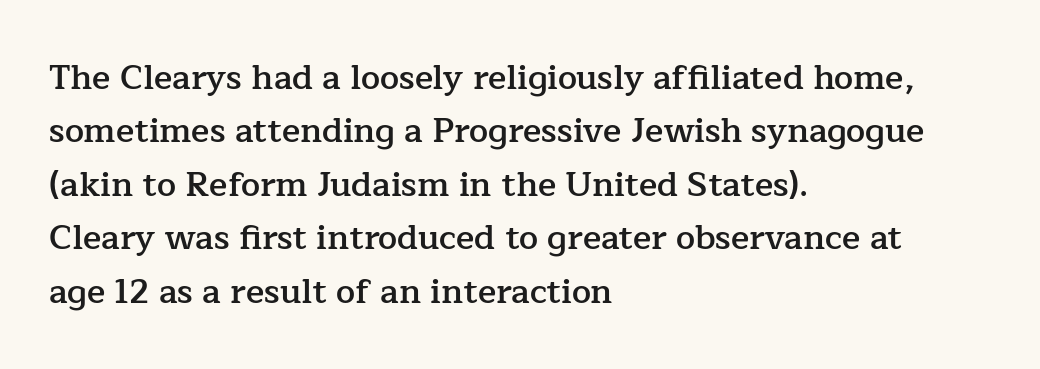
Here the designer chose a conventional face with non-uniform glyph widths. The typography opts for an upright posture over an oblique one. You can tell from the footed stems that serif type was used. Does the leading feel generous? No, just average.
